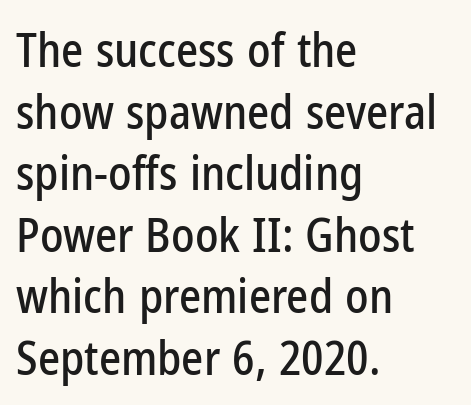
The rendering keeps characters at their native spacing. Only glyphs here, with clear space below each row. Nope, not italic — everything's standing straight. Each letter keeps its own natural width here, so spacing adapts to shape.
